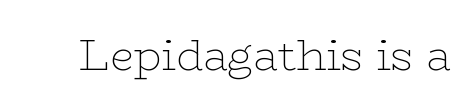
Unlike italic type, these characters show no tilt at all. Observe the serifs anchoring each vertical stroke in this sample. The letterforms sit at book weight or below. Just letters on the line, the space beneath them empty. The letterforms sit shoulder to shoulder at normal distance. Looks like regular typesetting: each glyph gets only the width it needs.
